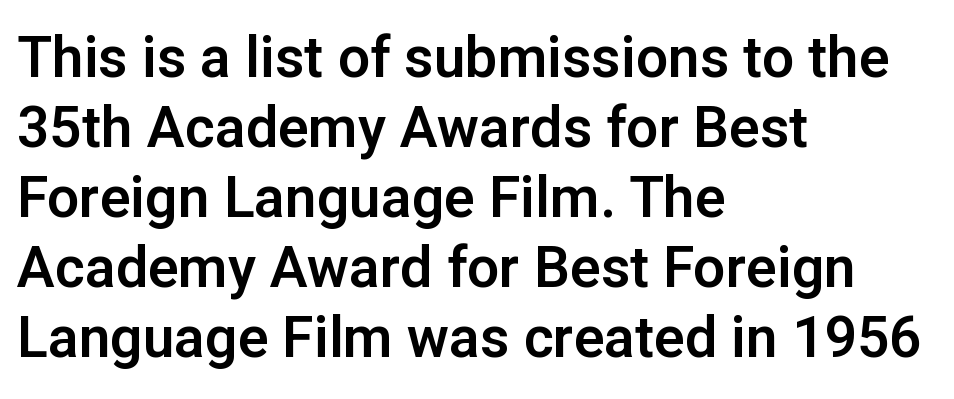
The image shows 57 px sans-serif type, upright; set left-aligned, line spacing 1.23x, normal letter spacing, not underlined; low stroke contrast and a medium x-height.
